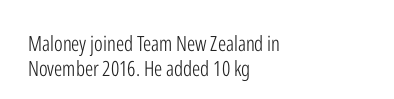
A bare baseline throughout the passage. Line beginnings align vertically; line endings do not. This sample uses plain, unmodified letter spacing. Posture: straight, roman, zero tilt. Is this a heavy cut? Hardly; it is regular or lighter.
